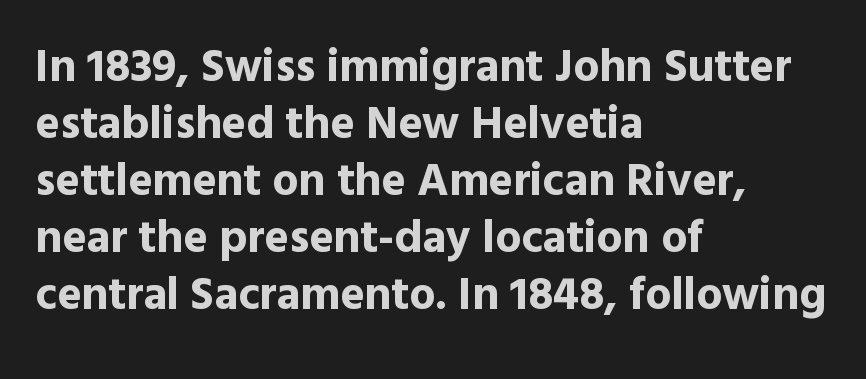
The gaps between neighbouring characters are ordinary and unremarkable. The lettering holds an erect, upright posture throughout. Weight: bold. These lines stack with their left ends in a neat column.
